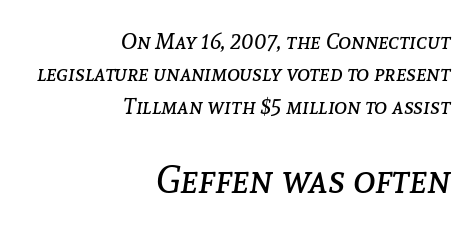
Q: Is the text bold? A: No.
Q: Is the text italic (slanted)? A: Yes, it leans right by about 8 degrees.
Q: Is the text underlined? A: No.
Q: How is the paragraph aligned? A: Right-aligned.
Q: Is the spacing between letters normal or unusually wide? A: Normal.
Q: Is the spacing between lines tight, normal or loose? A: Normal.
Q: Which block of text is set in a larger size, the first (top) or the second (bottom)? A: The second (bottom) one.
Q: Width (condensed, normal, or wide)? A: Normal.
Q: Stroke contrast? A: Low.
Q: x-height? A: Medium.
Q: Monospaced? A: No.
